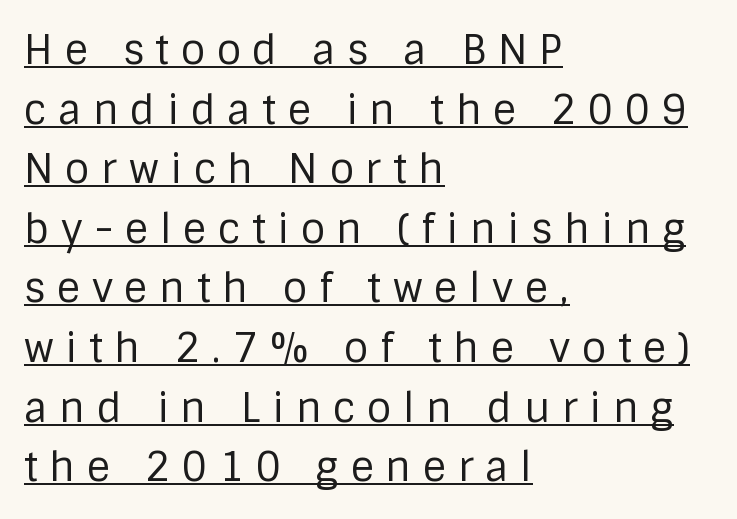
Looks like someone drew a line under every word here. Check where the strokes stop: nothing finishes them off — pure sans. Weight class: somewhere from thin through regular. Visually the block forms a straight wall on the left and a jagged coastline on the right. The leading is moderate, giving the passage an even texture.
